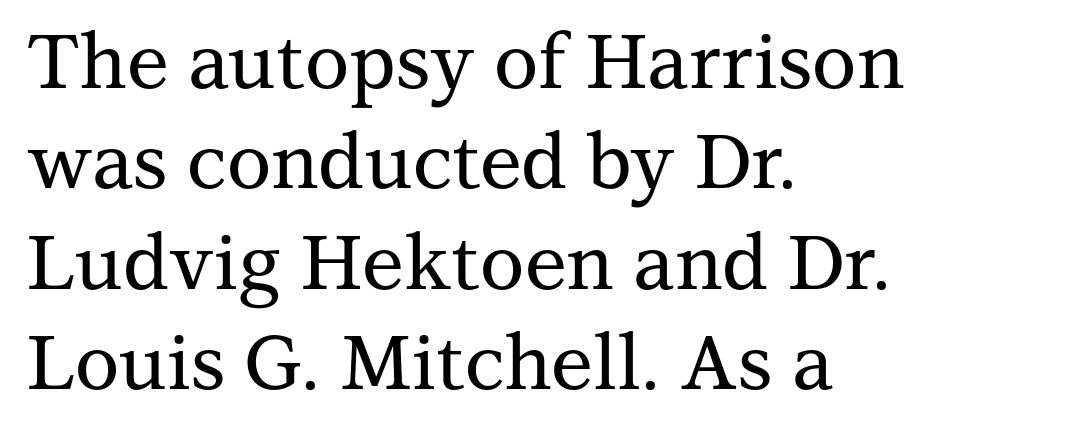
Each letter's strokes conclude with small projecting serifs. This sample uses plain, unmodified letter spacing. The block of text has a typical density, with ordinary space between rows. Each line starts at the same left margin while the right side varies. Looks like regular typesetting: each glyph gets only the width it needs. Is there any slant? The stems are plumb.
